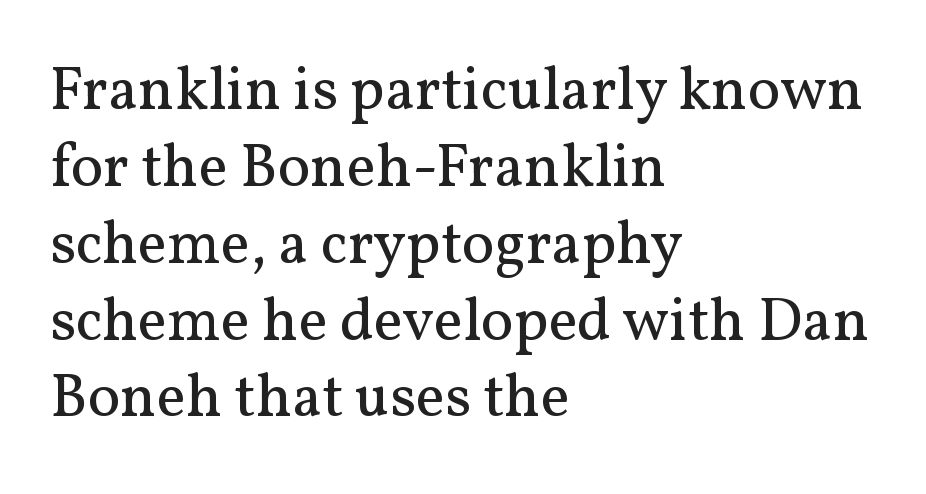
Q: Is the text bold? A: No.
Q: Is the text italic (slanted)? A: No, it is upright.
Q: Is the typeface a serif or a sans-serif typeface? A: Serif.
Q: Is the text underlined? A: No.
Q: How is the paragraph aligned? A: Left-aligned.
Q: Is the spacing between letters normal or unusually wide? A: Normal.
Q: Is the spacing between lines tight, normal or loose? A: Normal.
Q: Width (condensed, normal, or wide)? A: Normal.
Q: Stroke contrast? A: Medium.
Q: x-height? A: Medium.
Q: Monospaced? A: No.
